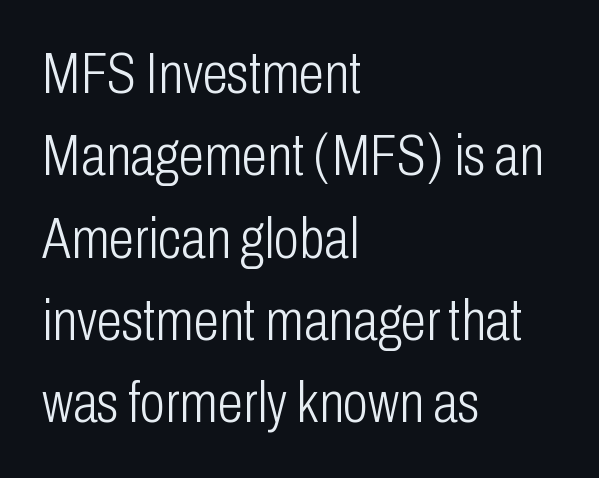
{"serif": "no", "italic": "no", "bold": "no", "weight": "light", "width": "condensed", "stroke_contrast": "low", "x_height": "medium", "monospaced": "no", "underline": "no", "align": "left", "line_spacing": "normal", "line_spacing_ratio": 1.42, "letter_spacing": "normal", "letter_spacing_em": 0.0, "glyph_px": 58}
